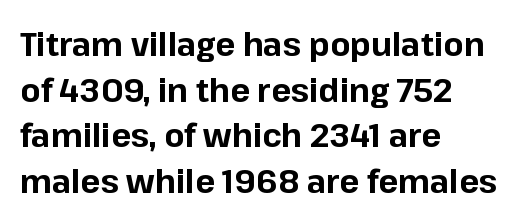
The image shows 33 px bold sans-serif type, upright; set left-aligned, normal line spacing (1.38x), normal letter spacing, not underlined; low stroke contrast and a medium x-height.
